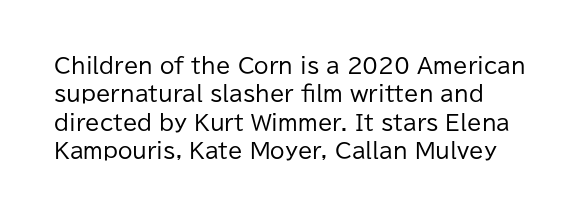
The image shows 21 px text type, upright; set left-aligned, normal line spacing (1.35x), normal letter spacing, not underlined.
